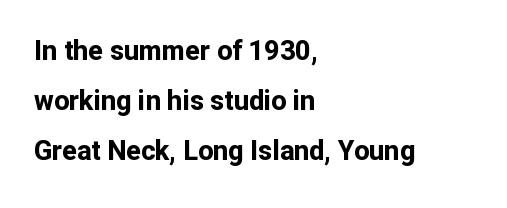
{"italic": "no", "bold": "yes", "underline": "no", "align": "left", "line_spacing_ratio": 1.86, "letter_spacing": "normal", "letter_spacing_em": 0.0, "glyph_px": 27}
